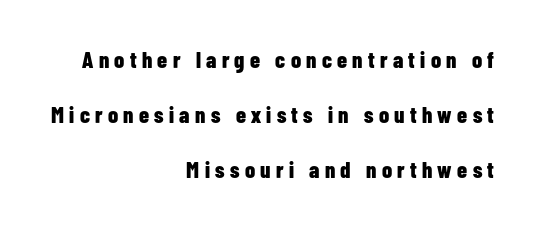
Q: Is the text bold? A: Yes.
Q: Is the text italic (slanted)? A: No, it is upright.
Q: Is the text underlined? A: No.
Q: How is the paragraph aligned? A: Right-aligned.
Q: Is the spacing between letters normal or unusually wide? A: Unusually wide.
Q: Is the spacing between lines tight, normal or loose? A: Loose.
